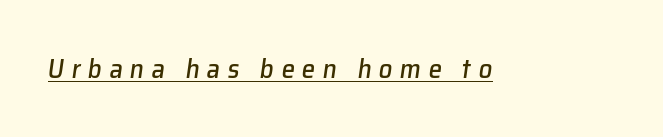
The image shows 27 px text type, italic (leaning right); set unusually wide letter spacing (+0.27 em), underlined.
